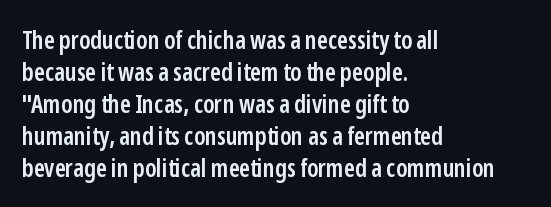
{"italic": "no", "bold": "semi", "underline": "no", "align": "left", "line_spacing": "normal", "line_spacing_ratio": 1.28, "letter_spacing": "normal", "letter_spacing_em": 0.0, "glyph_px": 25}
